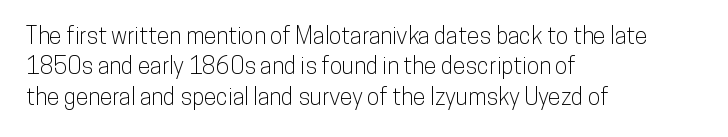
The face used here is rendered with its standard letterfit. These lines are set flush left with a ragged right edge. The glyphs are unaccompanied by any horizontal stroke below them. Normally led — the rows are evenly, conventionally spaced. Do the letters lean? They stand straight.
